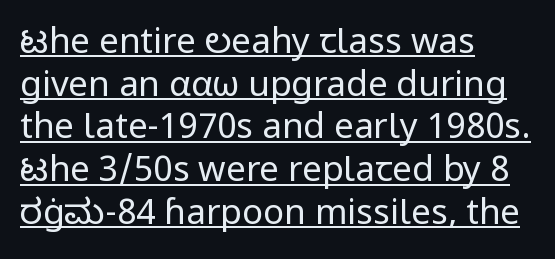
The image shows 35 px regular-weight sans-serif type, upright; set left-aligned, line spacing 1.22x, normal letter spacing, underlined; low stroke contrast and a medium x-height.
